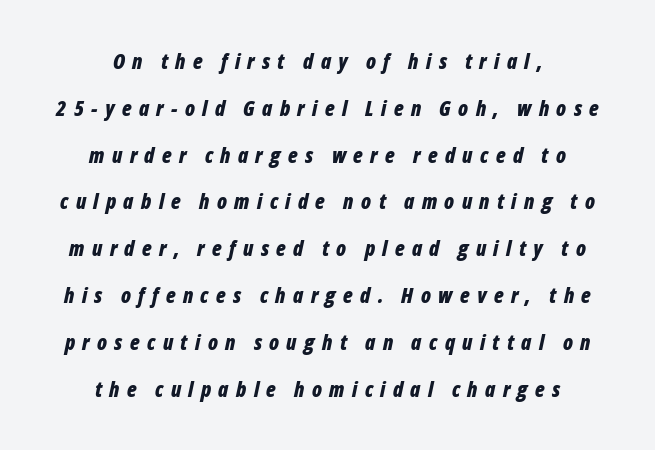
Q: Is the text bold? A: Yes.
Q: Is the text italic (slanted)? A: Yes, it leans right by about 12 degrees.
Q: Is the text underlined? A: No.
Q: How is the paragraph aligned? A: Centered.
Q: Is the spacing between letters normal or unusually wide? A: Unusually wide.
Q: Is the spacing between lines tight, normal or loose? A: Loose.
